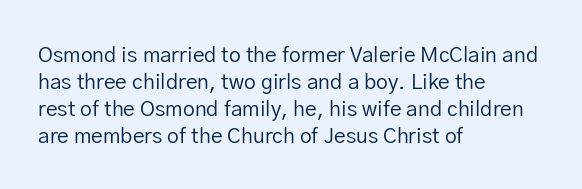
{"italic": "no", "bold": "no", "underline": "no", "align": "left", "line_spacing": "normal", "line_spacing_ratio": 1.29, "letter_spacing": "normal", "letter_spacing_em": 0.0, "glyph_px": 21}
